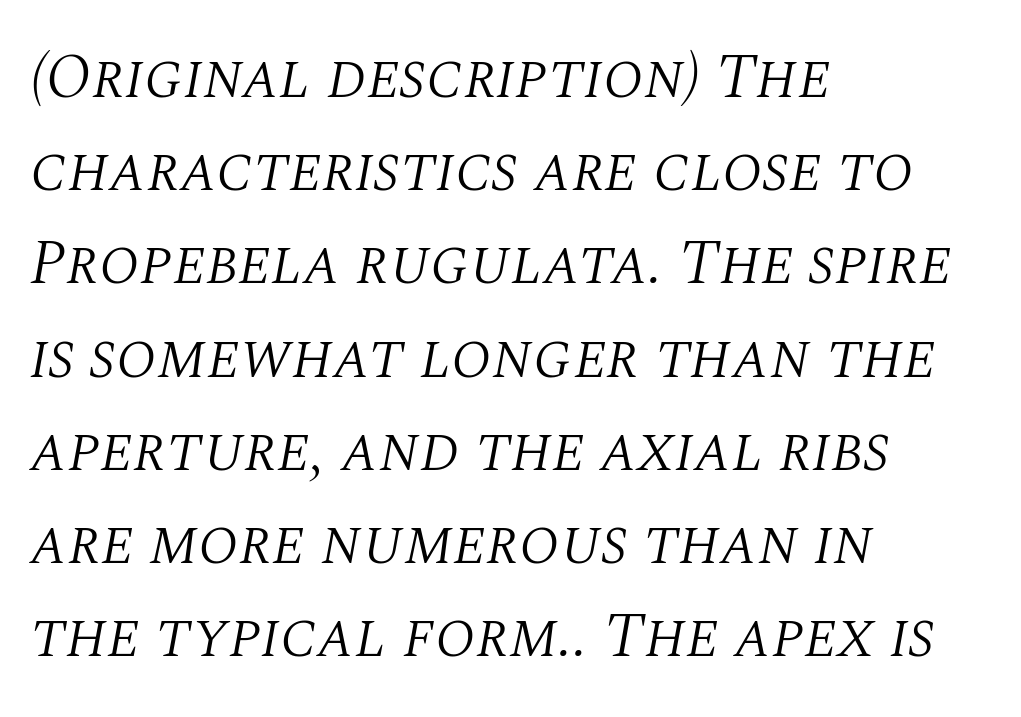
The image shows 63 px light serif type, italic (leaning right); set left-aligned, normal line spacing (1.48x), normal letter spacing, not underlined; medium stroke contrast and a large x-height.
